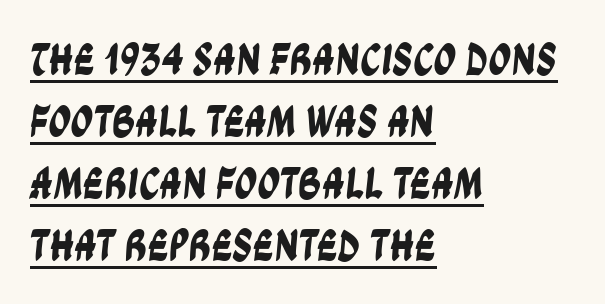
Q: Is the typeface a serif or a sans-serif typeface? A: Sans-serif.
Q: Is the text underlined? A: Yes.
Q: How is the paragraph aligned? A: Left-aligned.
Q: Is the spacing between letters normal or unusually wide? A: Normal.
Q: Is the spacing between lines tight, normal or loose? A: Normal.
Q: Width (condensed, normal, or wide)? A: Condensed.
Q: Stroke contrast? A: Low.
Q: x-height? A: Large.
Q: Monospaced? A: No.
